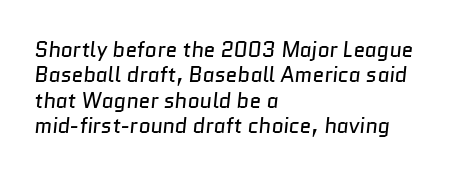
The image shows 21 px text type; set left-aligned, line spacing 1.21x, normal letter spacing, not underlined.
